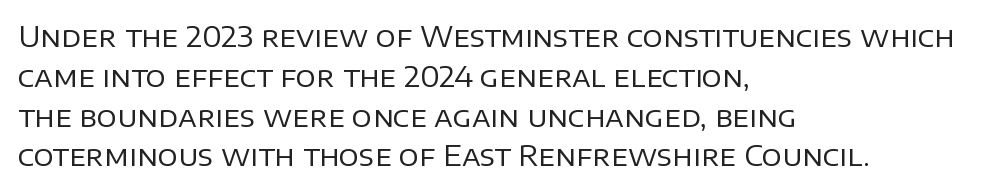
The rendering shows plain stroke endings on the letterforms — a sans-serif design. Stroke thickness stays within the range of a standard reading face or lighter. Clear beneath every line of the passage. Spacing verdict: proportional, widths tailored to each character.
